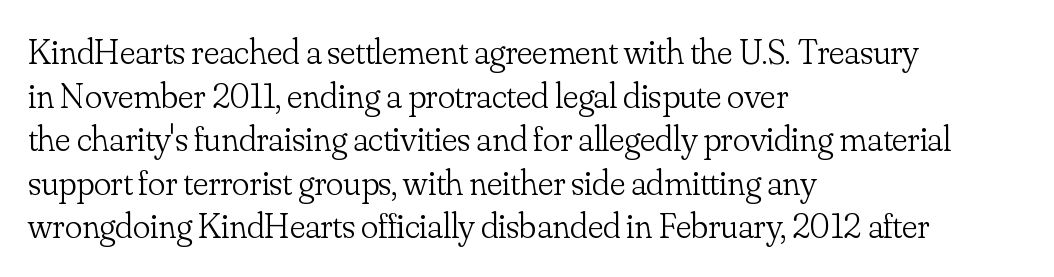
Q: Is the text bold? A: No.
Q: Is the text italic (slanted)? A: No, it is upright.
Q: Is the typeface a serif or a sans-serif typeface? A: Serif.
Q: Is the text underlined? A: No.
Q: How is the paragraph aligned? A: Left-aligned.
Q: Is the spacing between letters normal or unusually wide? A: Normal.
Q: Width (condensed, normal, or wide)? A: Normal.
Q: Stroke contrast? A: Low.
Q: x-height? A: Small.
Q: Monospaced? A: No.
